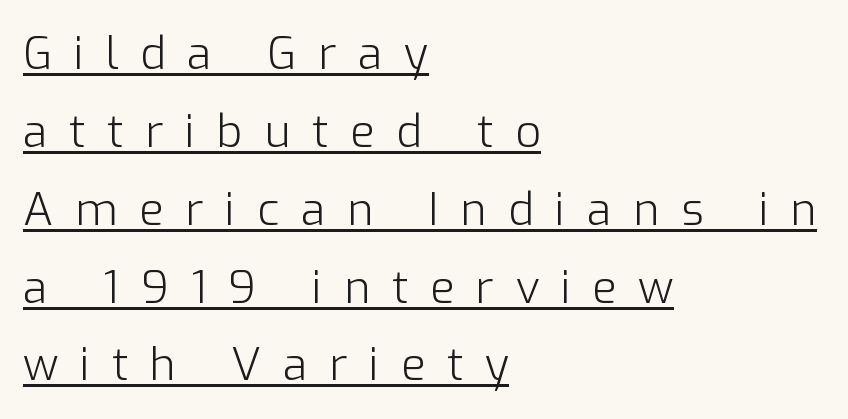
Q: Is the text bold? A: No.
Q: Is the text italic (slanted)? A: No, it is upright.
Q: Is the typeface a serif or a sans-serif typeface? A: Sans-serif.
Q: Is the text underlined? A: Yes.
Q: How is the paragraph aligned? A: Left-aligned.
Q: Is the spacing between letters normal or unusually wide? A: Unusually wide.
Q: Width (condensed, normal, or wide)? A: Normal.
Q: Stroke contrast? A: Low.
Q: x-height? A: Medium.
Q: Monospaced? A: No.
